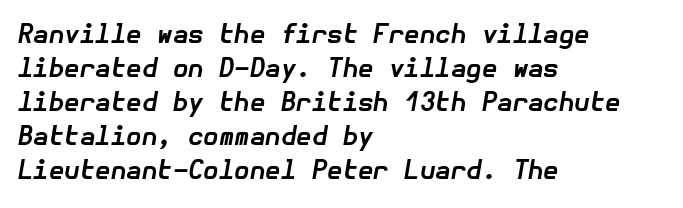
Glyph-to-glyph distance matches everyday printed text. A clean baseline with only descenders dipping below it. This sample keeps an unexceptional amount of space between lines. If you drew a line through each stem, it would be angled. The passage shown is emphatically bold.
